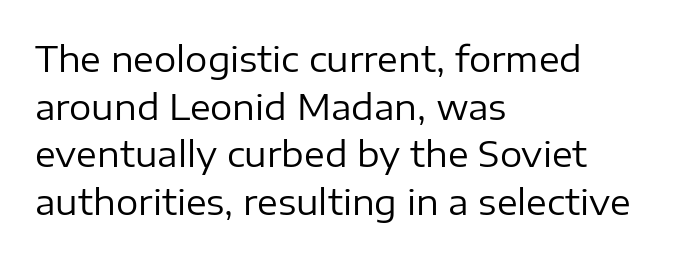
The passage shown is not underscored anywhere. Is the letter spacing exaggerated? No — it looks like the ordinary default. The face used here is proportionally spaced, like ordinary book or web type. Stems and bowls with no extra thickness — not bold.
